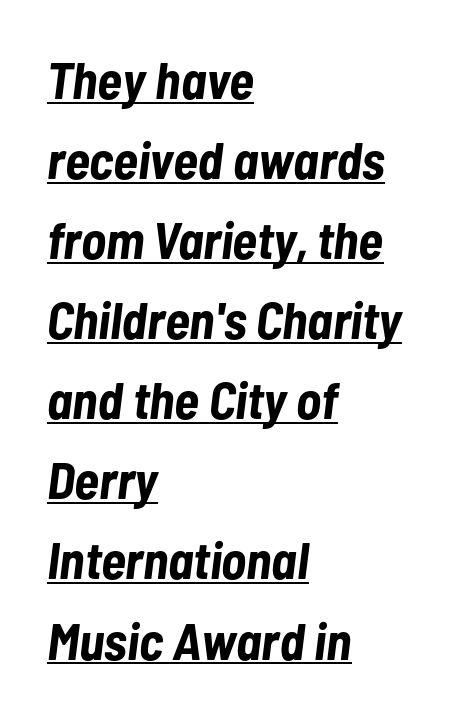
{"italic": "yes", "lean": "right", "slant_degrees": 7, "bold": "yes", "weight": "bold", "width": "condensed", "stroke_contrast": "low", "x_height": "medium", "monospaced": "no", "underline": "yes", "align": "left", "line_spacing": "normal", "line_spacing_ratio": 1.54, "letter_spacing": "normal", "letter_spacing_em": 0.0, "glyph_px": 52}
